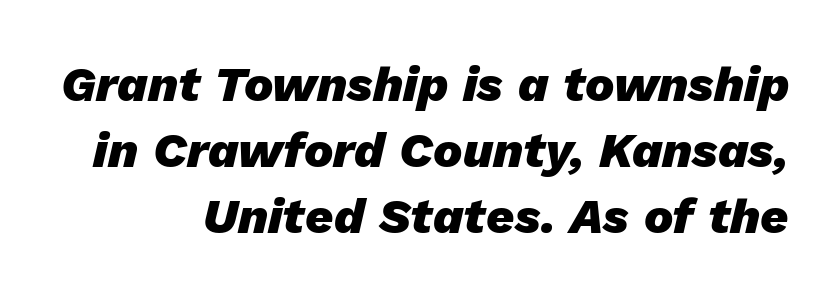
The image shows 49 px heavy type, italic (leaning right); set right-aligned, normal line spacing (1.35x), normal letter spacing, not underlined; low stroke contrast and a medium x-height.
